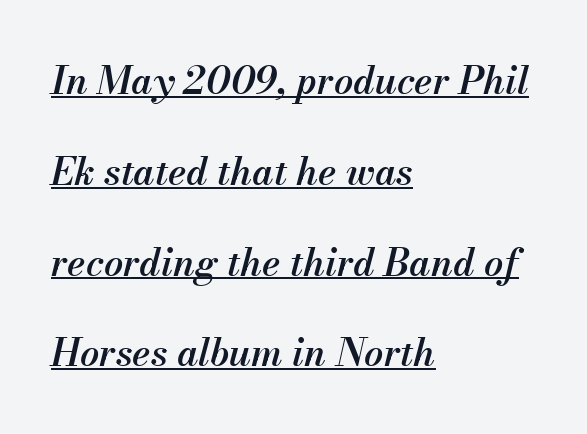
Glance below the letters and you will spot a drawn line. This block would shrink considerably if given ordinary leading; it's expanded now. Line starts are locked; line ends wander. Posture: slanted. Do the characters align in a grid? No, the font is proportional. What stands out about the letter spacing? Nothing — it is the standard amount.
